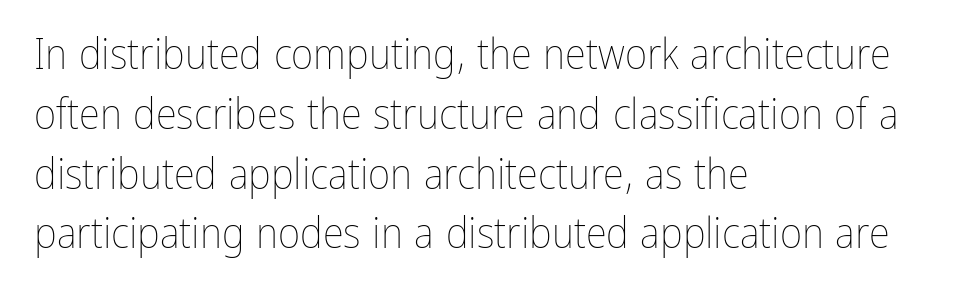
The image shows 43 px thin, condensed type, upright; set left-aligned, normal line spacing (1.39x), normal letter spacing, not underlined; low stroke contrast and a medium x-height.
